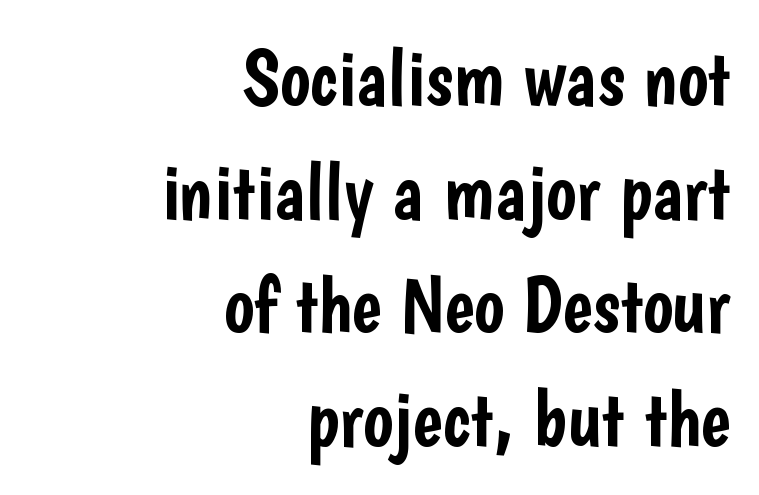
The image shows 80 px condensed sans-serif type, upright; set right-aligned, normal line spacing (1.42x), normal letter spacing, not underlined; low stroke contrast and a medium x-height.
